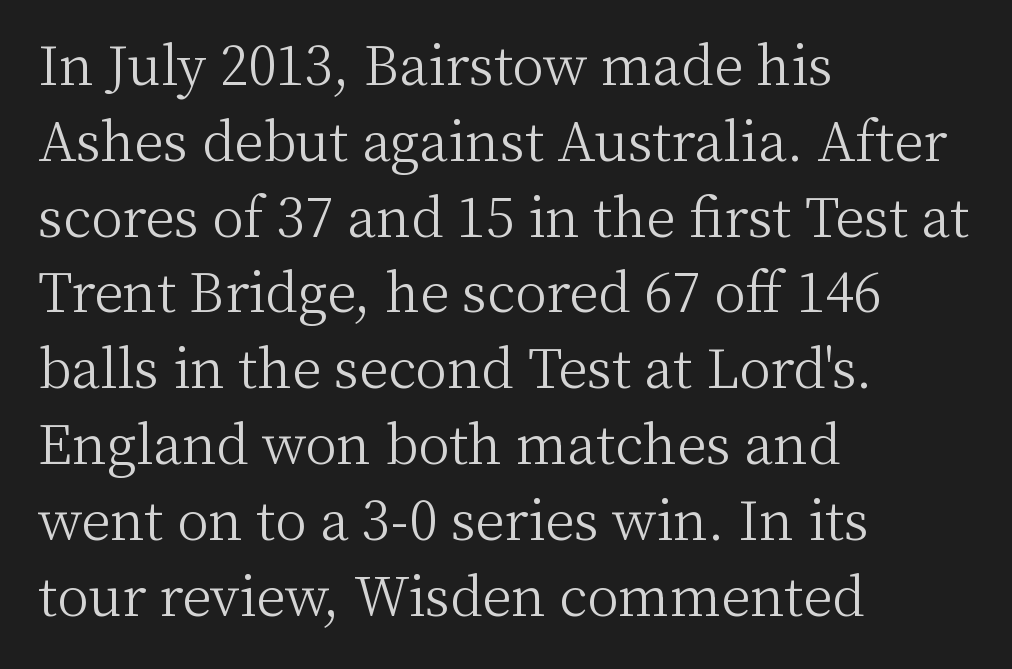
Posture: straight, roman, zero tilt. Which margin do the lines hug? The left one — the right edge is uneven. The characters display serif detailing at their extremities. The weight would be labelled regular, book, light, or lighter still. A typesetter would call this zero additional tracking.
